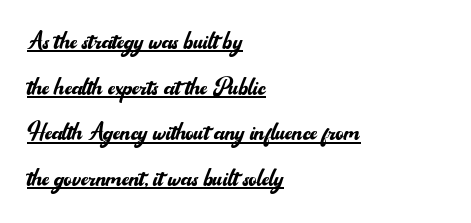
{"serif": "no", "bold": "no", "weight": "regular", "width": "normal", "stroke_contrast": "medium", "x_height": "small", "monospaced": "no", "underline": "yes", "align": "left", "line_spacing": "normal", "line_spacing_ratio": 1.47, "letter_spacing": "normal", "letter_spacing_em": 0.0, "glyph_px": 31}
